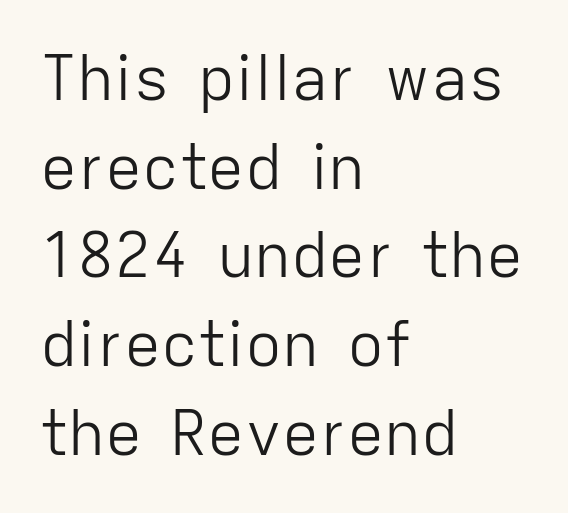
How are the letters spaced? Ordinarily, with no added tracking. Stems and bowls with no extra thickness — not bold. Compared with typical paragraphs, the rows here are spaced about the same. The typography opts for an upright posture over an oblique one.
